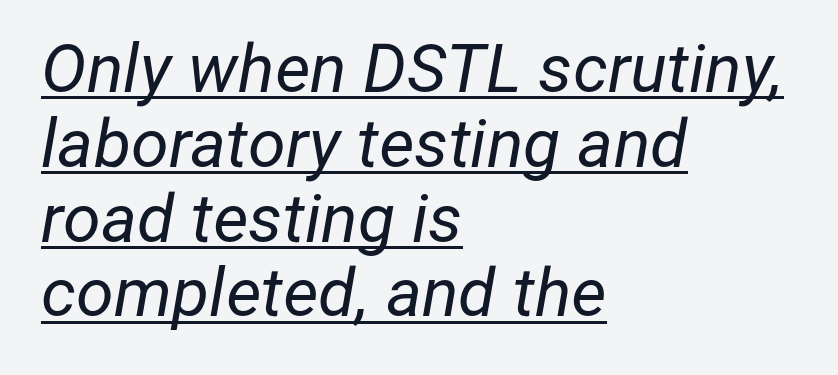
Q: Is the text bold? A: No.
Q: Is the text italic (slanted)? A: Yes, it leans right by about 12 degrees.
Q: Is the text underlined? A: Yes.
Q: How is the paragraph aligned? A: Left-aligned.
Q: Is the spacing between letters normal or unusually wide? A: Normal.
Q: Is the spacing between lines tight, normal or loose? A: Tight.
Q: Width (condensed, normal, or wide)? A: Normal.
Q: Stroke contrast? A: Low.
Q: x-height? A: Medium.
Q: Monospaced? A: No.
